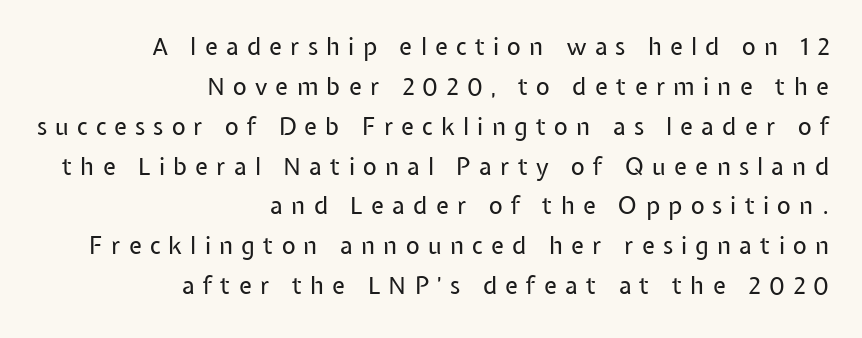
Q: Is the text bold? A: No.
Q: Is the text italic (slanted)? A: No, it is upright.
Q: Is the text underlined? A: No.
Q: How is the paragraph aligned? A: Right-aligned.
Q: Is the spacing between letters normal or unusually wide? A: Unusually wide.
Q: Is the spacing between lines tight, normal or loose? A: Normal.
